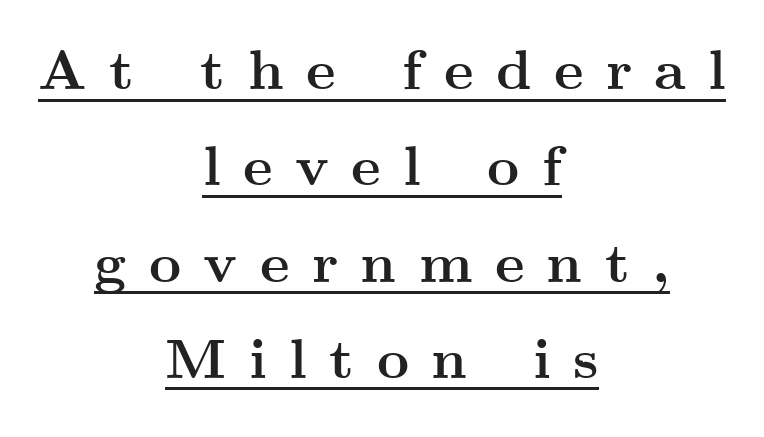
The rendering uses the underline text-decoration. These lines are rendered in a variable-pitch font. A typesetter would mark this as roman, not italic. Alignment: centered. Words appear elongated and porous because spacing is wide.
